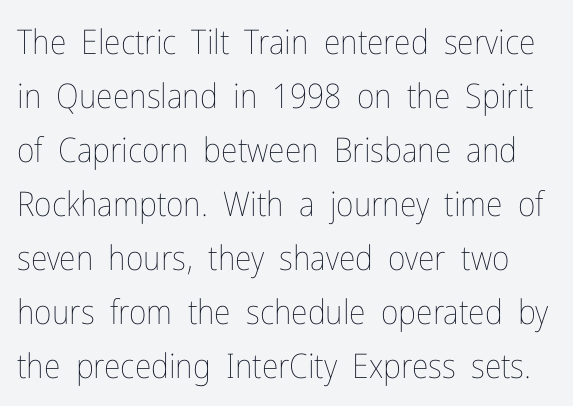
The image shows 34 px thin, condensed type, upright; set normal line spacing (1.59x), normal letter spacing, not underlined; low stroke contrast and a medium x-height.
